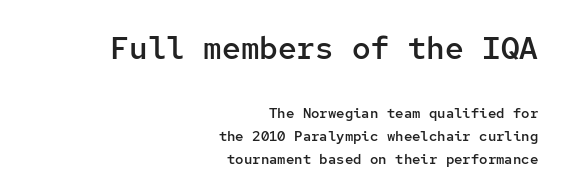
Vertically, the passage feels balanced, rows spaced as you'd expect. You could call the tracking neutral — neither tight nor loose. A typesetter would call this monospace, since all characters share one set width. You can tell from the bare stems that sans-serif type was used.
